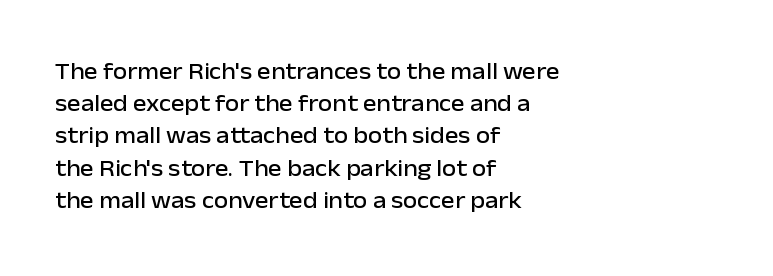
The image shows 23 px text type, upright; set left-aligned, normal line spacing (1.4x), normal letter spacing, not underlined.
